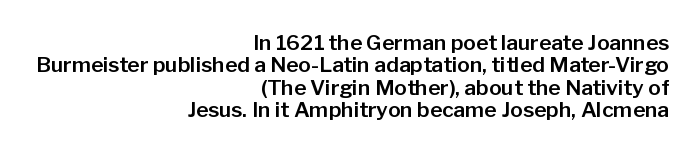
Q: Is the text italic (slanted)? A: No, it is upright.
Q: Is the text underlined? A: No.
Q: How is the paragraph aligned? A: Right-aligned.
Q: Is the spacing between letters normal or unusually wide? A: Normal.
Q: Is the spacing between lines tight, normal or loose? A: Tight.
